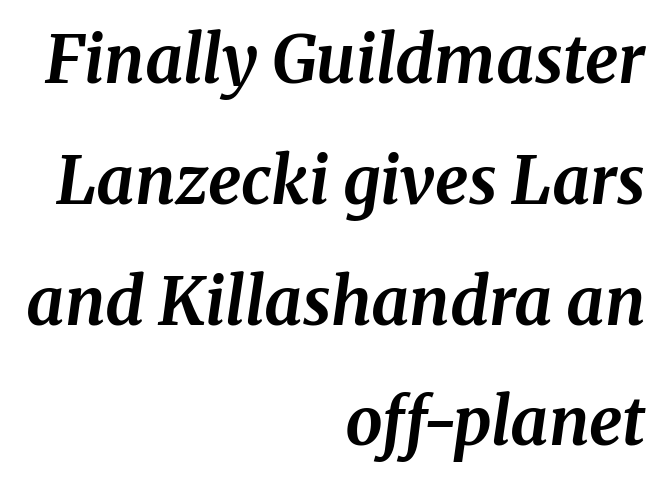
{"serif": "yes", "italic": "yes", "lean": "right", "slant_degrees": 8, "bold": "yes", "weight": "bold", "width": "normal", "stroke_contrast": "medium", "x_height": "medium", "monospaced": "no", "underline": "no", "align": "right", "line_spacing_ratio": 1.83, "letter_spacing": "normal", "letter_spacing_em": 0.0, "glyph_px": 66}
